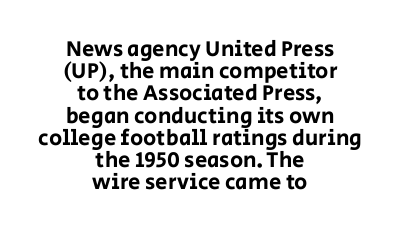
{"italic": "no", "underline": "no", "align": "center", "line_spacing": "tight", "line_spacing_ratio": 1.01, "letter_spacing": "normal", "letter_spacing_em": 0.0, "glyph_px": 22}
